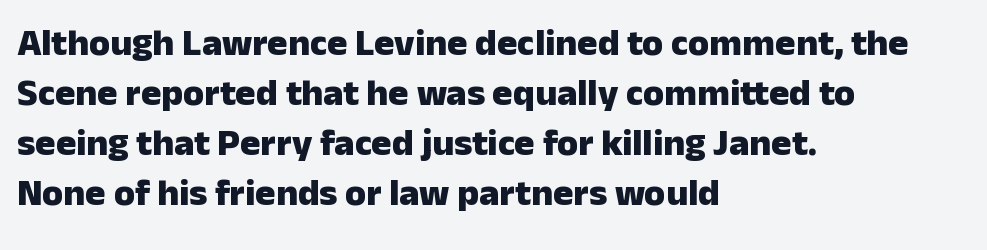
{"serif": "no", "italic": "no", "bold": "yes", "weight": "heavy", "width": "normal", "stroke_contrast": "low", "x_height": "medium", "monospaced": "no", "underline": "no", "align": "left", "line_spacing": "normal", "line_spacing_ratio": 1.32, "letter_spacing": "normal", "letter_spacing_em": 0.0, "glyph_px": 38}
